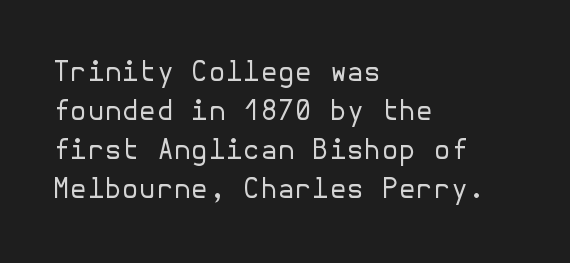
Q: Is the text bold? A: No.
Q: Is the text italic (slanted)? A: No, it is upright.
Q: Is the typeface a serif or a sans-serif typeface? A: Sans-serif.
Q: Is the text underlined? A: No.
Q: How is the paragraph aligned? A: Left-aligned.
Q: Is the spacing between letters normal or unusually wide? A: Normal.
Q: Is the spacing between lines tight, normal or loose? A: Normal.
Q: Width (condensed, normal, or wide)? A: Normal.
Q: Stroke contrast? A: Low.
Q: x-height? A: Medium.
